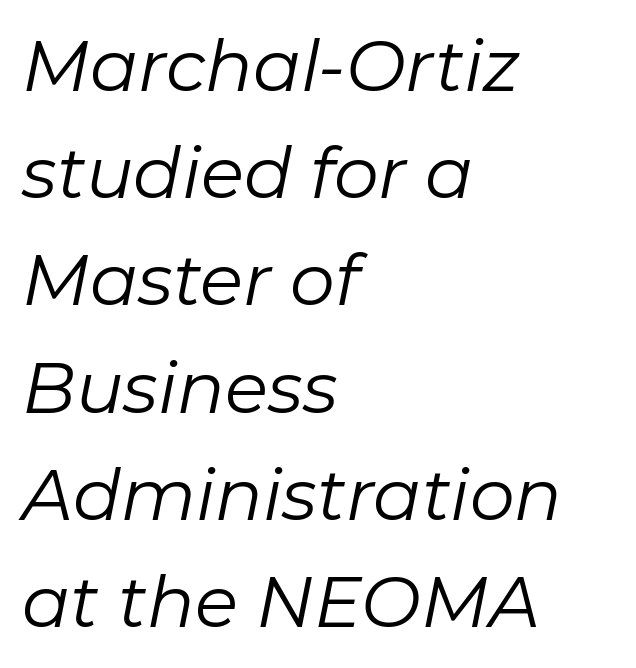
The image shows 71 px regular-weight type, italic (leaning right); set left-aligned, normal line spacing (1.51x), normal letter spacing, not underlined; low stroke contrast and a medium x-height.
